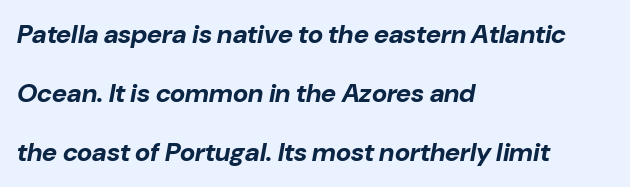
Vertically, the passage feels expansive, rows floating well apart. In terms of posture, this sample is oblique. The string is rendered with underlining switched off. This sample uses plain, unmodified letter spacing. The passage shown is emphatically bold.
